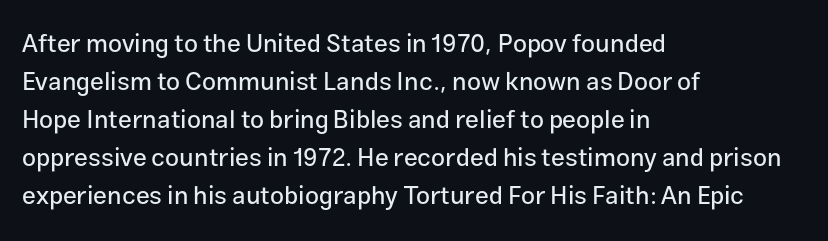
The image shows 25 px text type, upright; set left-aligned, normal line spacing (1.52x), normal letter spacing, not underlined.
